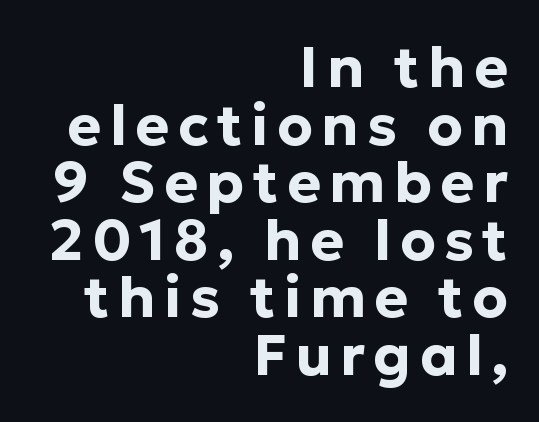
Q: Is the text bold? A: Yes.
Q: Is the text italic (slanted)? A: No, it is upright.
Q: Is the typeface a serif or a sans-serif typeface? A: Sans-serif.
Q: Is the text underlined? A: No.
Q: How is the paragraph aligned? A: Right-aligned.
Q: Is the spacing between lines tight, normal or loose? A: Tight.
Q: Width (condensed, normal, or wide)? A: Normal.
Q: Stroke contrast? A: Low.
Q: x-height? A: Medium.
Q: Monospaced? A: No.
